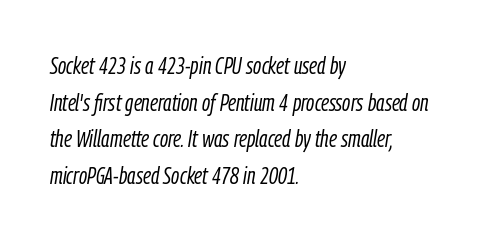
An italicized treatment has been applied to the whole sample. The horizontal fit of the characters is conventional and even. Bold? No — there's no thickening of the strokes. Line spacing here is normal. Only glyphs here, with clear space below each row.
